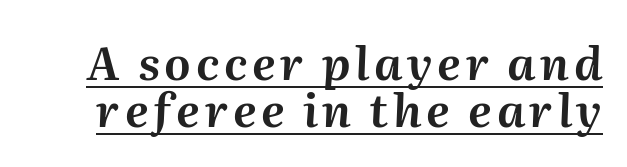
The image shows 46 px text type, italic (leaning right); set tight line spacing (1.02x), underlined; medium stroke contrast and a medium x-height.
